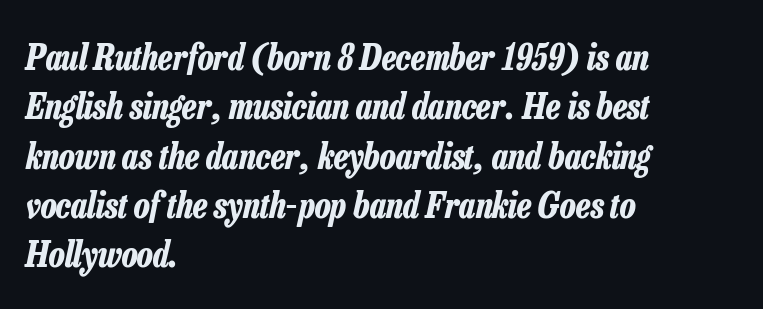
Q: Is the text bold? A: Yes.
Q: Is the text italic (slanted)? A: Yes, it leans right by about 13 degrees.
Q: Is the text underlined? A: No.
Q: How is the paragraph aligned? A: Left-aligned.
Q: Is the spacing between letters normal or unusually wide? A: Normal.
Q: Is the spacing between lines tight, normal or loose? A: Normal.
Q: Width (condensed, normal, or wide)? A: Condensed.
Q: Stroke contrast? A: Low.
Q: x-height? A: Medium.
Q: Monospaced? A: No.
